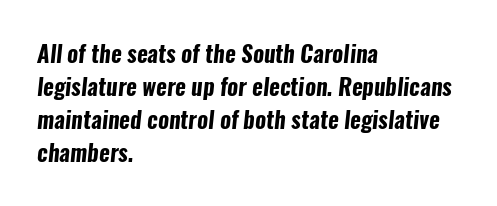
The image shows 23 px bold type; set left-aligned, normal line spacing (1.43x), normal letter spacing, not underlined.
